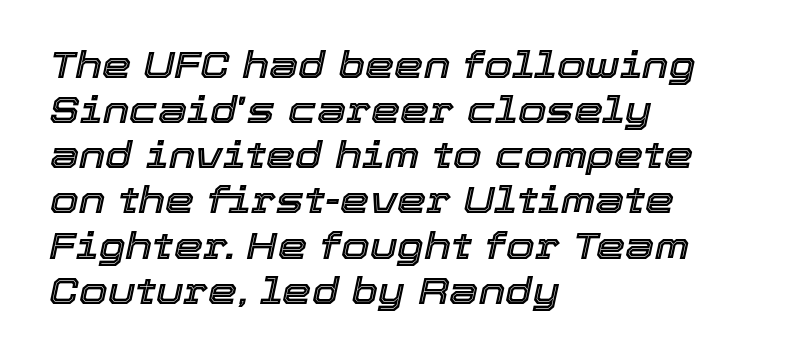
The image shows 37 px text type, italic (leaning right); set left-aligned, line spacing 1.22x, normal letter spacing, not underlined; a medium x-height.
